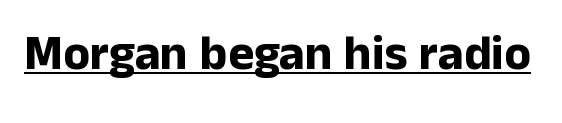
The image shows 49 px bold sans-serif type, upright; set normal letter spacing, underlined; low stroke contrast and a medium x-height.
